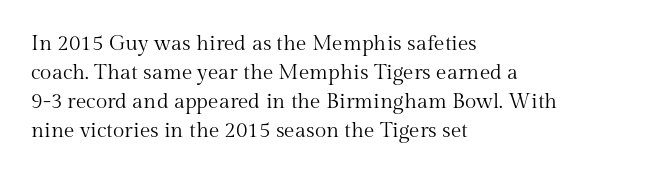
Letters rest on an invisible, unmarked baseline. Heaviness? Minimal to ordinary, like unemphasized prose. The rendering anchors every line to the left-hand side. The line-height multiplier appears to be the usual default.
